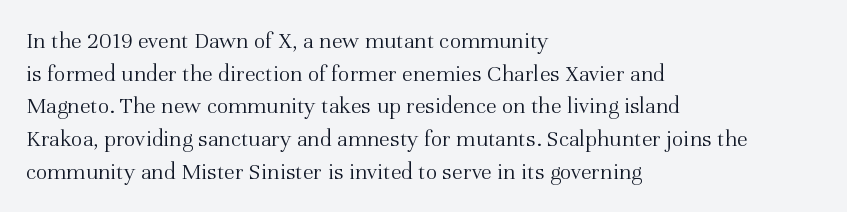
The image shows 24 px text type, upright; set left-aligned, normal line spacing (1.36x), normal letter spacing, not underlined.
